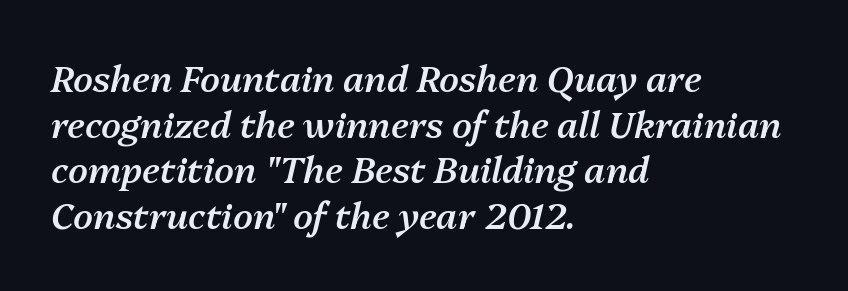
Does the copy run flush right? No — it runs flush left. The face used here has a pronounced slope to its letters. The face used here is rendered with its standard letterfit. The rendering uses natural spacing where letterforms have individual widths.
